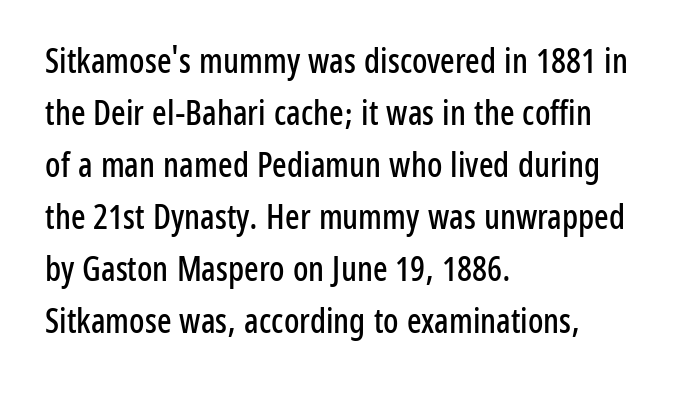
This is roman type, the default non-slanted kind. This sample has the flowing, uneven cadence of proportional lettering. The passage is arranged the way most books set body copy — flush left. Rows of type keep a routine distance in the vertical direction. In terms of letterform style, serifs are entirely absent.
